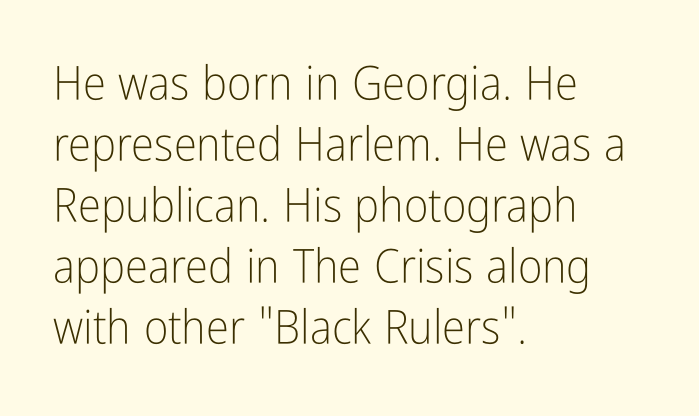
Q: Is the text bold? A: No.
Q: Is the text italic (slanted)? A: No, it is upright.
Q: Is the typeface a serif or a sans-serif typeface? A: Sans-serif.
Q: Is the text underlined? A: No.
Q: How is the paragraph aligned? A: Left-aligned.
Q: Is the spacing between letters normal or unusually wide? A: Normal.
Q: Is the spacing between lines tight, normal or loose? A: Normal.
Q: Width (condensed, normal, or wide)? A: Condensed.
Q: Stroke contrast? A: Low.
Q: x-height? A: Medium.
Q: Monospaced? A: No.
